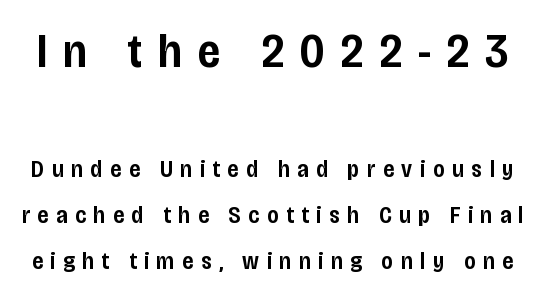
{"serif": "no", "italic": "no", "bold": "semi", "weight": "semibold", "width": "condensed", "stroke_contrast": "low", "x_height": "large", "monospaced": "no", "underline": "no", "line_spacing": "loose", "line_spacing_ratio": 1.92, "letter_spacing": "wide", "letter_spacing_em": 0.32, "larger_block": "first", "size_ratio": 2.04, "glyph_px": 49}
